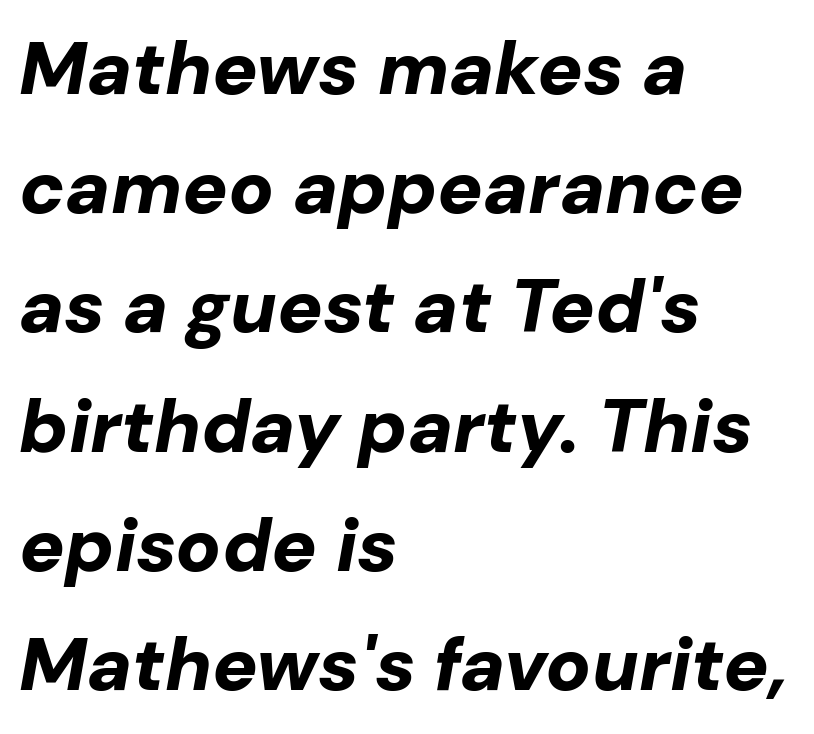
{"italic": "yes", "lean": "right", "slant_degrees": 10, "bold": "yes", "weight": "bold", "width": "normal", "stroke_contrast": "low", "x_height": "medium", "monospaced": "no", "underline": "no", "align": "left", "line_spacing": "normal", "line_spacing_ratio": 1.59, "letter_spacing": "normal", "letter_spacing_em": 0.0, "glyph_px": 75}
